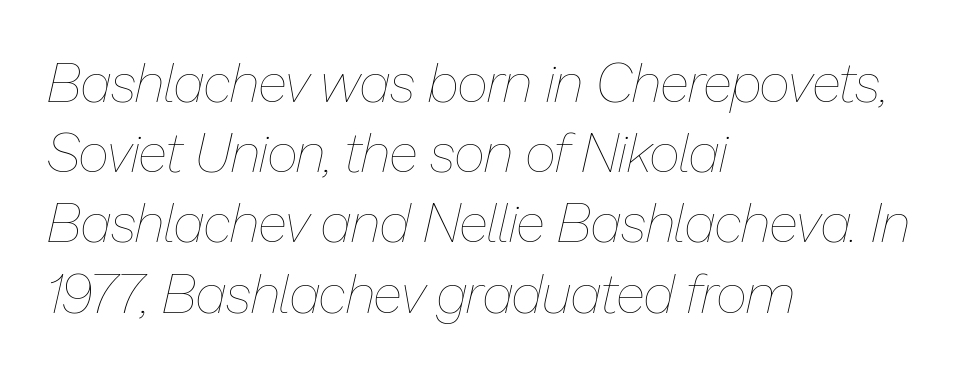
{"italic": "yes", "lean": "right", "slant_degrees": 13, "bold": "no", "weight": "thin", "width": "normal", "stroke_contrast": "low", "x_height": "medium", "monospaced": "no", "underline": "no", "align": "left", "line_spacing": "normal", "line_spacing_ratio": 1.3, "letter_spacing": "normal", "letter_spacing_em": 0.0, "glyph_px": 54}
